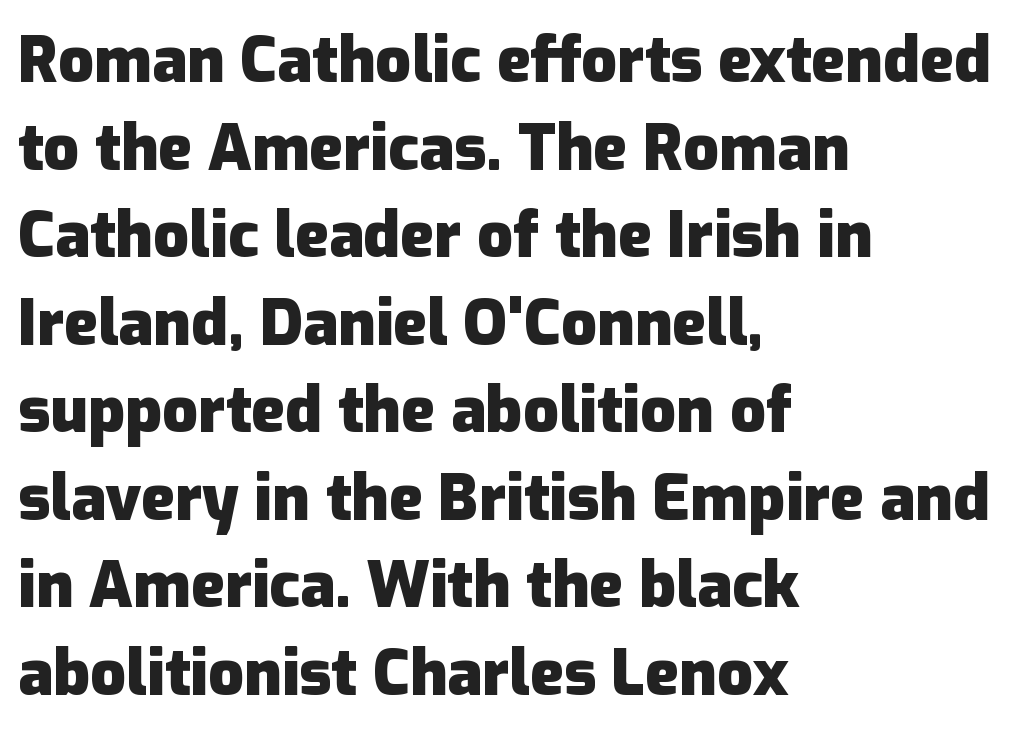
The image shows 63 px heavy sans-serif type, upright; set left-aligned, normal line spacing (1.39x), normal letter spacing, not underlined; low stroke contrast and a medium x-height.
